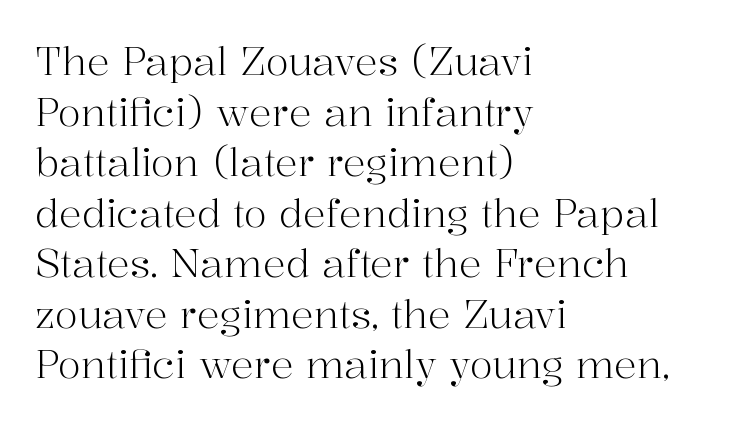
The image shows 38 px light serif type, upright; set left-aligned, normal line spacing (1.33x), normal letter spacing, not underlined; high stroke contrast and a medium x-height.
